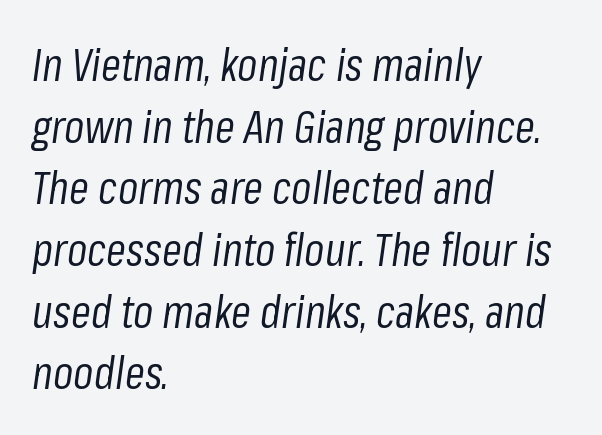
The image shows 45 px regular-weight, condensed type, italic (leaning right); set left-aligned, normal line spacing (1.37x), normal letter spacing, not underlined; low stroke contrast and a medium x-height.
